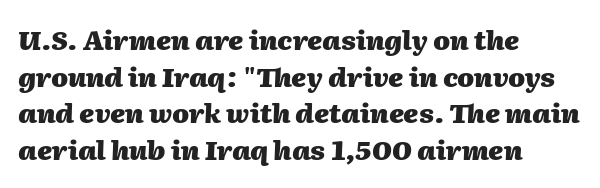
The image shows 27 px bold type, italic (leaning right); set left-aligned, normal line spacing (1.36x), normal letter spacing, not underlined.
